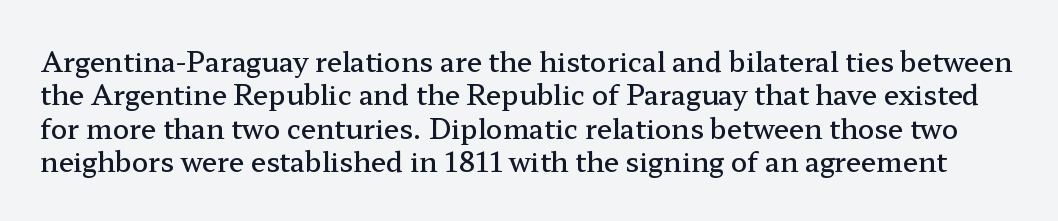
What stands out about the letter spacing? Nothing — it is the standard amount. Descenders hang freely into open space. How heavy is the stroke? Medium-heavy — a semibold, shy of bold. Vertical strokes here are truly vertical.
